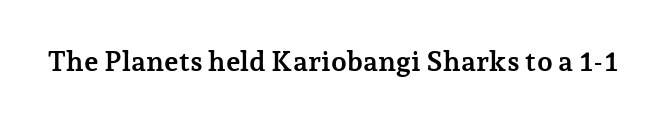
Any mark beneath the type? The region is blank. The passage shown has conventional tracking throughout. The font's upright variant was chosen for this text. The designer went with a serif here, giving each stem small feet.
